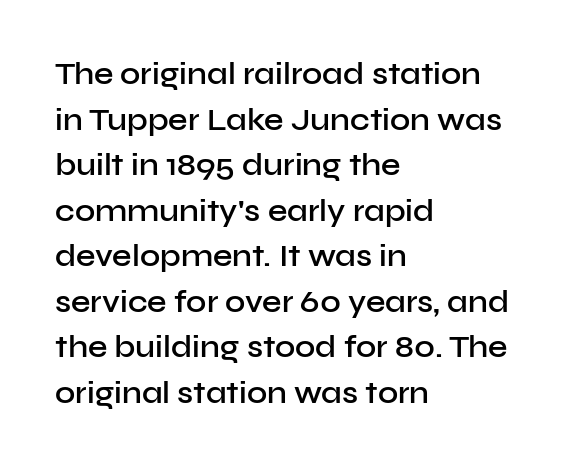
Q: Is the text bold? A: Semi-bold.
Q: Is the text italic (slanted)? A: No, it is upright.
Q: Is the typeface a serif or a sans-serif typeface? A: Sans-serif.
Q: Is the text underlined? A: No.
Q: How is the paragraph aligned? A: Left-aligned.
Q: Is the spacing between letters normal or unusually wide? A: Normal.
Q: Is the spacing between lines tight, normal or loose? A: Normal.
Q: Width (condensed, normal, or wide)? A: Normal.
Q: Stroke contrast? A: Low.
Q: x-height? A: Medium.
Q: Monospaced? A: No.
